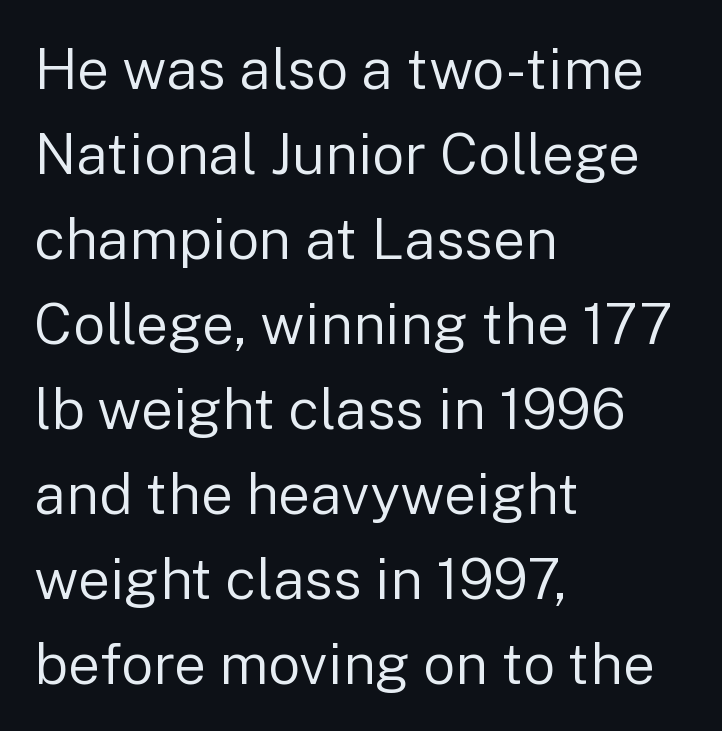
{"serif": "no", "italic": "no", "bold": "no", "weight": "regular", "width": "normal", "stroke_contrast": "low", "x_height": "medium", "monospaced": "no", "underline": "no", "align": "left", "line_spacing": "normal", "line_spacing_ratio": 1.49, "letter_spacing": "normal", "letter_spacing_em": 0.0, "glyph_px": 57}
